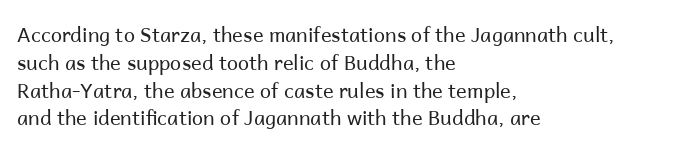
Nothing heavy about these letters — not bold at all. Compared with a centered layout, this one pins lines to the left instead. Spacing between characters is what you'd get straight out of the box. Posture: vertical. Anything drawn beneath the words? Only blank space.
